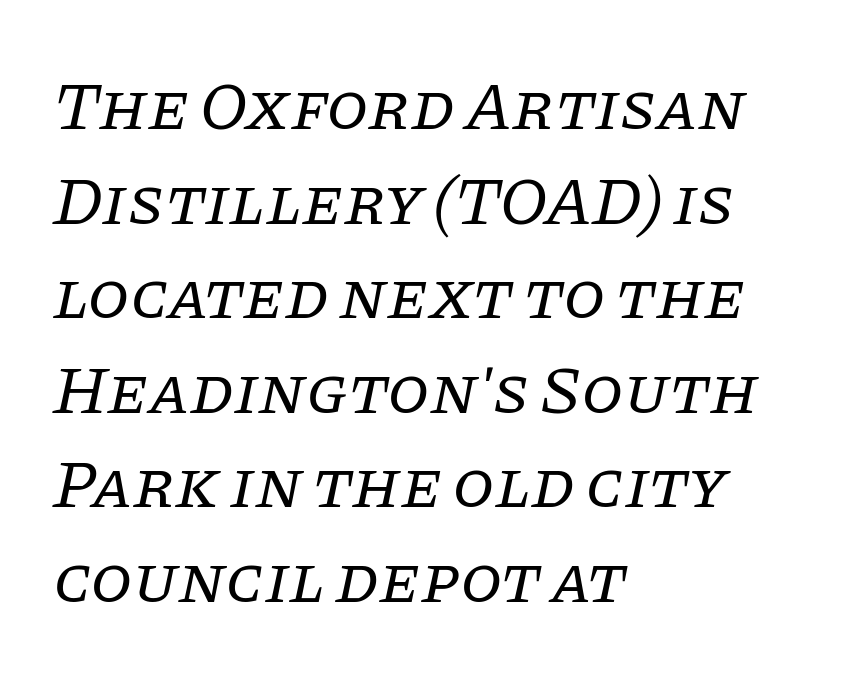
The font sits on the lighter half of the weight spectrum, regular included. Unmarked baselines from the first word to the last. Line spacing here is normal. A classic flush-left, rag-right setting is used for this passage.
